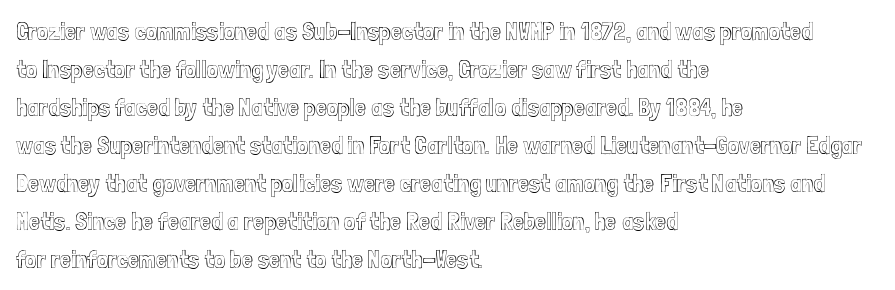
Plain, unruled lines of type. Each word holds together tightly as a unit, with standard inter-letter gaps. Every row of glyphs begins at an identical x-position on the left. Leading matches the norm, producing a regular column.
